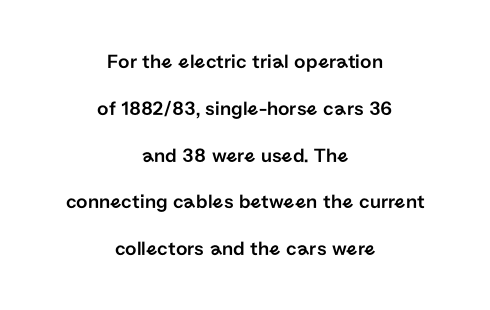
Q: Is the text italic (slanted)? A: No, it is upright.
Q: Is the text underlined? A: No.
Q: How is the paragraph aligned? A: Centered.
Q: Is the spacing between letters normal or unusually wide? A: Normal.
Q: Is the spacing between lines tight, normal or loose? A: Loose.
